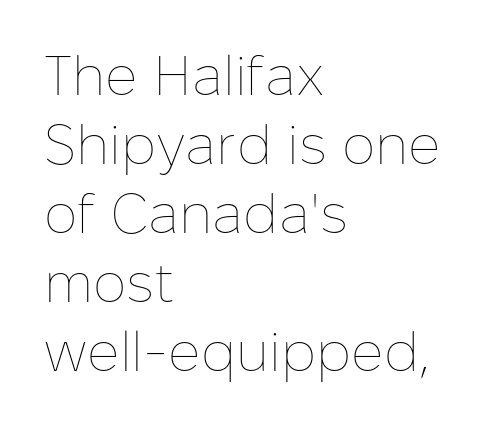
The zone under the glyphs is completely vacant. The font is comparable to plain body text, perhaps lighter. This is the regular roman posture of the typeface. Line starts are locked; line ends wander. Short note: letters normally spaced. Here the designer chose a conventional face with non-uniform glyph widths.
